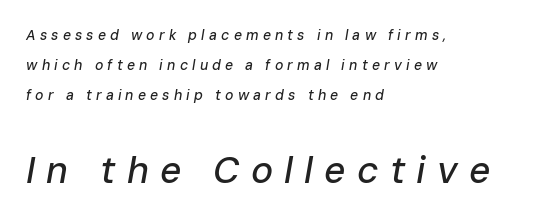
The image shows 37 px text type, italic (leaning right); set left-aligned, loose line spacing (2.15x), unusually wide letter spacing (+0.3 em), not underlined; the second (bottom) block is 2.64x larger; low stroke contrast and a medium x-height.
